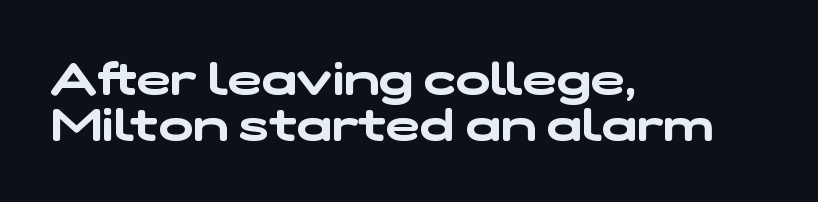
{"serif": "no", "width": "wide", "stroke_contrast": "low", "x_height": "medium", "monospaced": "no", "underline": "no", "align": "left", "line_spacing": "tight", "line_spacing_ratio": 0.99, "letter_spacing": "normal", "letter_spacing_em": 0.0, "glyph_px": 46}
